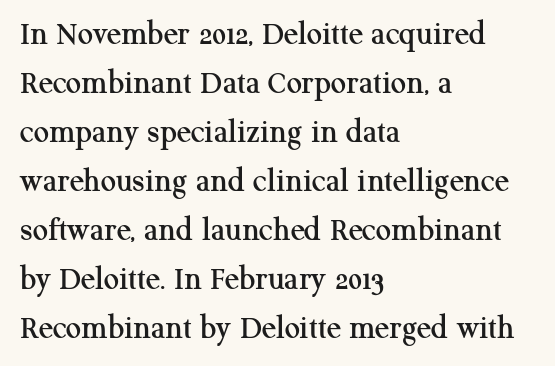
The image shows 34 px serif type, upright; set left-aligned, normal line spacing (1.44x), normal letter spacing, not underlined; medium stroke contrast and a medium x-height.
